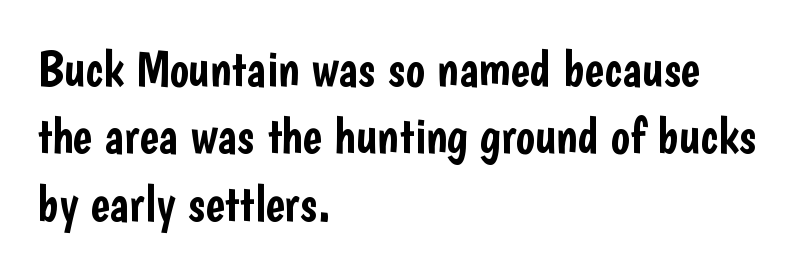
Do the letters lean? They stand straight. Varying glyph widths throughout — classic text-font behaviour. The typeface chosen for these lines omits serifs. Interline gaps are of average width in this sample. This rendering uses left alignment, leaving the right contour irregular. Here the glyphs are tracked normally, forming tight word shapes.
